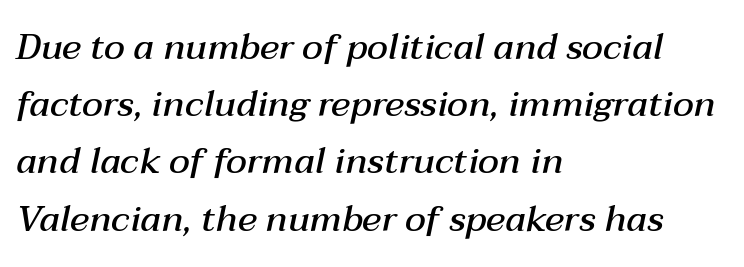
Q: Is the text bold? A: Semi-bold.
Q: Is the text italic (slanted)? A: Yes, it leans right by about 12 degrees.
Q: Is the text underlined? A: No.
Q: How is the paragraph aligned? A: Left-aligned.
Q: Is the spacing between letters normal or unusually wide? A: Normal.
Q: Is the spacing between lines tight, normal or loose? A: Normal.
Q: Width (condensed, normal, or wide)? A: Normal.
Q: Stroke contrast? A: Medium.
Q: x-height? A: Medium.
Q: Monospaced? A: No.
